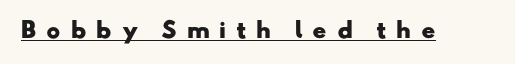
{"bold": "yes", "underline": "yes", "letter_spacing": "wide", "letter_spacing_em": 0.46, "glyph_px": 21}
